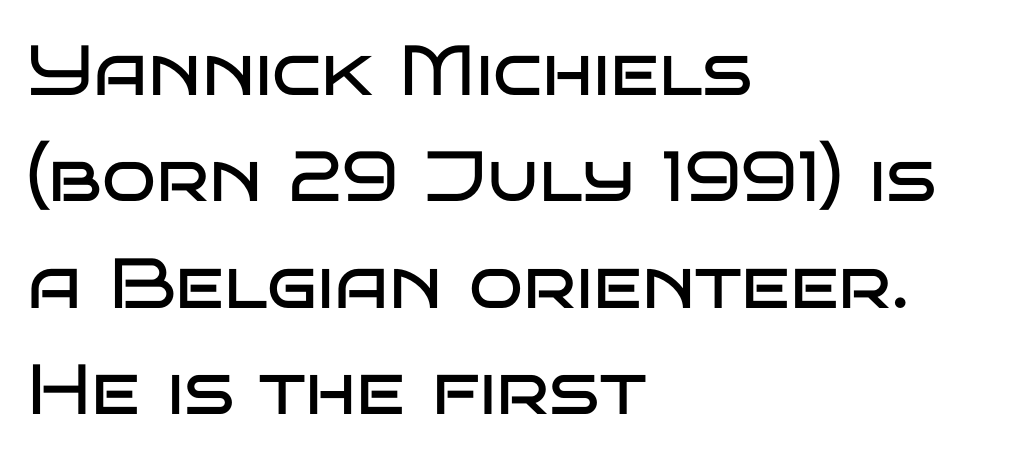
The image shows 71 px regular-weight, wide sans-serif type, upright; set left-aligned, normal line spacing (1.5x), normal letter spacing, not underlined; low stroke contrast and a large x-height.
